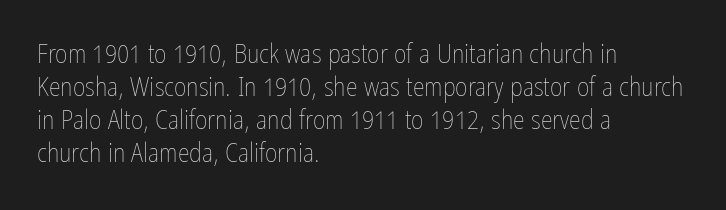
The image shows 27 px text type, upright; set left-aligned, line spacing 1.22x, normal letter spacing, not underlined.
